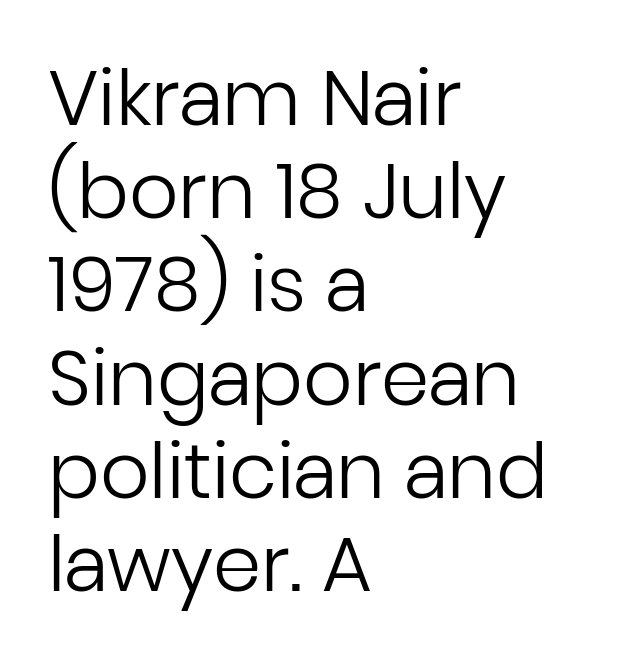
The image shows 77 px regular-weight sans-serif type, upright; set left-aligned, line spacing 1.21x, normal letter spacing, not underlined; low stroke contrast and a medium x-height.
